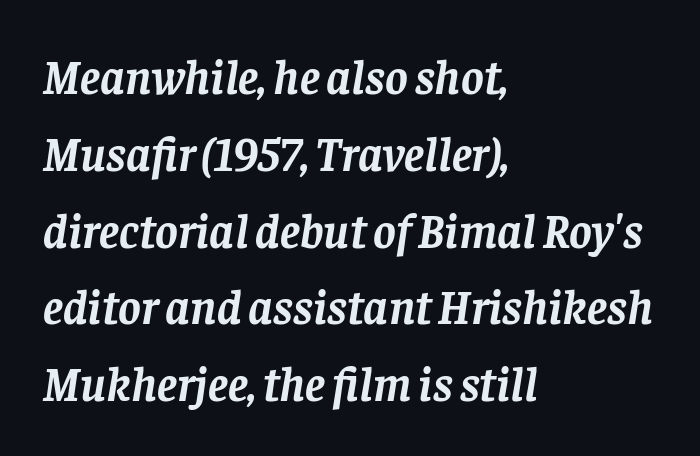
Q: Is the text bold? A: Yes.
Q: Is the text italic (slanted)? A: Yes, it leans right by about 8 degrees.
Q: Is the typeface a serif or a sans-serif typeface? A: Serif.
Q: Is the text underlined? A: No.
Q: How is the paragraph aligned? A: Left-aligned.
Q: Is the spacing between letters normal or unusually wide? A: Normal.
Q: Is the spacing between lines tight, normal or loose? A: Normal.
Q: Width (condensed, normal, or wide)? A: Normal.
Q: Stroke contrast? A: Low.
Q: x-height? A: Large.
Q: Monospaced? A: No.
